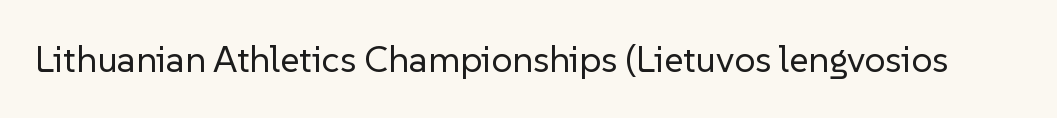
Weight: not bold — regular or lighter. Here the designer chose a conventional face with non-uniform glyph widths. The passage shown is typeset with a sans-serif family. The glyphs are unaccompanied by any horizontal stroke below them. The typography opts for an upright posture over an oblique one. Honestly, the letter spacing is just normal — you wouldn't notice it.
